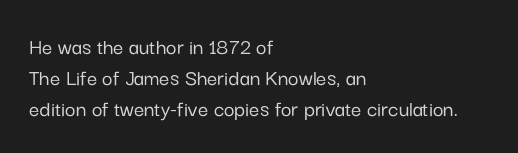
The image shows 23 px text type, upright; set left-aligned, normal line spacing (1.35x), normal letter spacing, not underlined.
